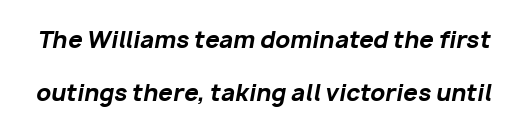
The image shows 23 px bold type, italic (leaning right); set loose line spacing (2.3x), normal letter spacing, not underlined.
